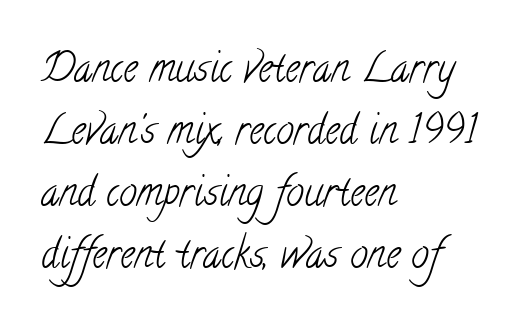
The rendering uses natural spacing where letterforms have individual widths. Inter-character spacing is left at the font's built-in metrics. The string is rendered with underlining switched off. The line-height multiplier appears to be the usual default. Heft: none added — not bold.
